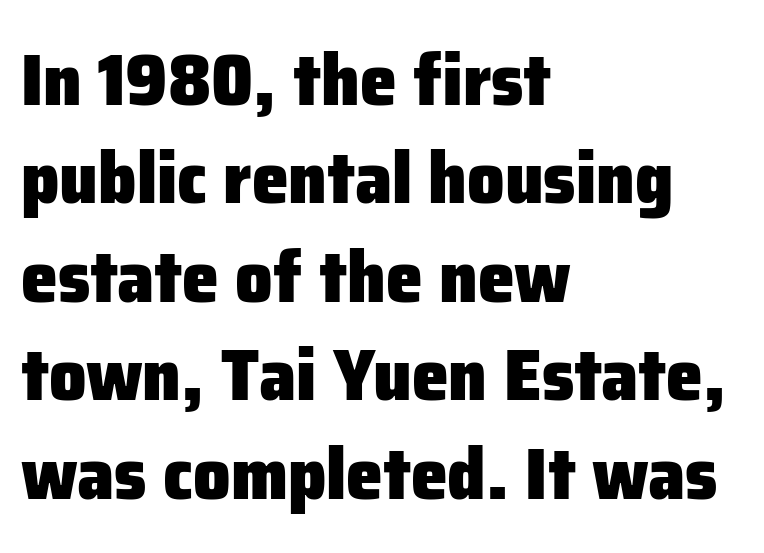
Q: Is the text bold? A: Yes.
Q: Is the text italic (slanted)? A: No, it is upright.
Q: Is the typeface a serif or a sans-serif typeface? A: Sans-serif.
Q: Is the text underlined? A: No.
Q: How is the paragraph aligned? A: Left-aligned.
Q: Is the spacing between letters normal or unusually wide? A: Normal.
Q: Is the spacing between lines tight, normal or loose? A: Normal.
Q: Width (condensed, normal, or wide)? A: Normal.
Q: Stroke contrast? A: Low.
Q: x-height? A: Medium.
Q: Monospaced? A: No.
